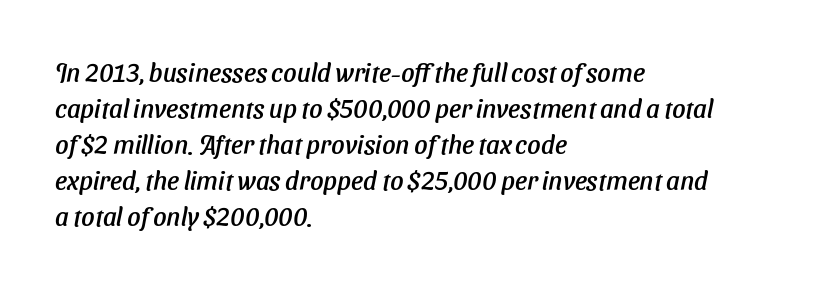
Q: Is the text underlined? A: No.
Q: How is the paragraph aligned? A: Left-aligned.
Q: Is the spacing between letters normal or unusually wide? A: Normal.
Q: Is the spacing between lines tight, normal or loose? A: Normal.
